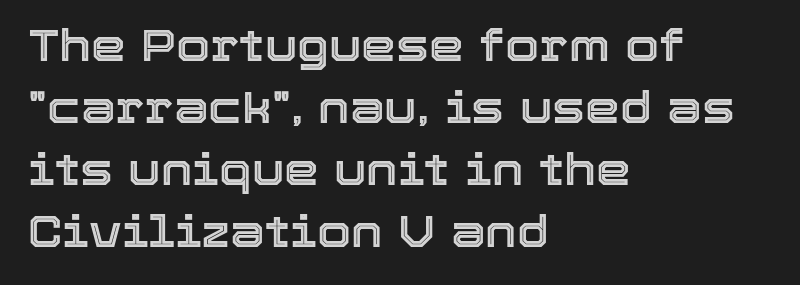
Q: Is the text italic (slanted)? A: No, it is upright.
Q: Is the text underlined? A: No.
Q: How is the paragraph aligned? A: Left-aligned.
Q: Is the spacing between letters normal or unusually wide? A: Normal.
Q: Is the spacing between lines tight, normal or loose? A: Normal.
Q: Width (condensed, normal, or wide)? A: Normal.
Q: x-height? A: Medium.
Q: Monospaced? A: No.
